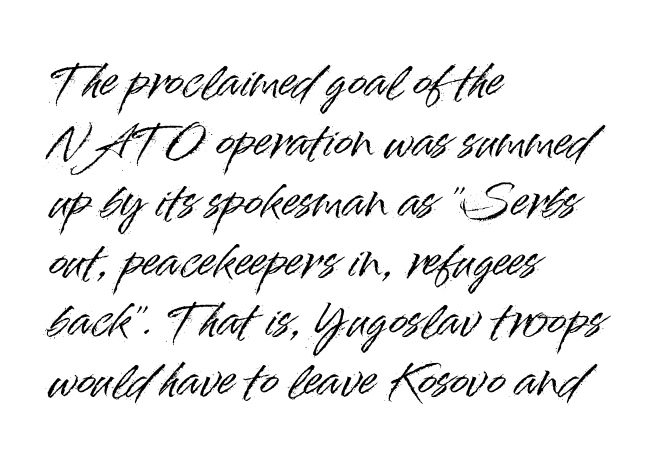
Q: Is the text italic (slanted)? A: Yes.
Q: Is the typeface a serif or a sans-serif typeface? A: Sans-serif.
Q: Is the text underlined? A: No.
Q: How is the paragraph aligned? A: Left-aligned.
Q: Is the spacing between letters normal or unusually wide? A: Normal.
Q: Is the spacing between lines tight, normal or loose? A: Normal.
Q: Width (condensed, normal, or wide)? A: Normal.
Q: Stroke contrast? A: High.
Q: x-height? A: Small.
Q: Monospaced? A: No.
